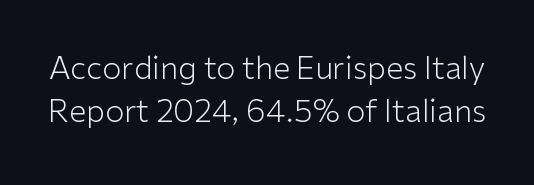
{"serif": "no", "italic": "no", "bold": "no", "weight": "light", "width": "normal", "stroke_contrast": "low", "x_height": "medium", "monospaced": "no", "underline": "no", "line_spacing": "normal", "line_spacing_ratio": 1.4, "letter_spacing": "normal", "letter_spacing_em": 0.0, "glyph_px": 31}
